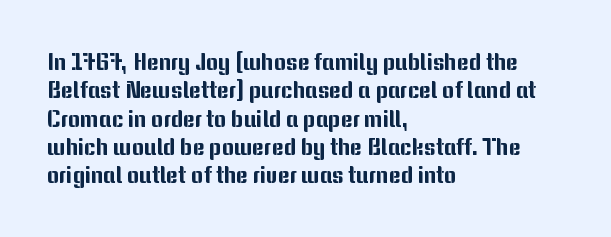
Q: Is the text italic (slanted)? A: No, it is upright.
Q: Is the text underlined? A: No.
Q: How is the paragraph aligned? A: Left-aligned.
Q: Is the spacing between letters normal or unusually wide? A: Normal.
